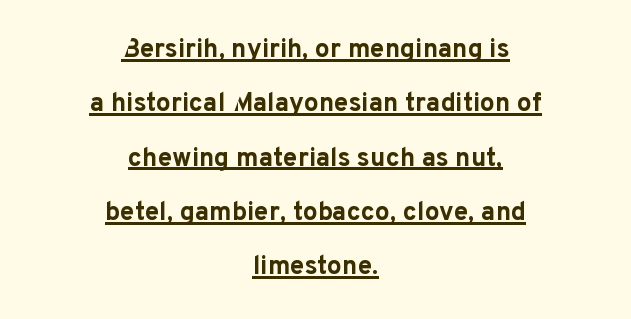
{"italic": "no", "bold": "yes", "underline": "yes", "align": "center", "line_spacing": "loose", "line_spacing_ratio": 2.09, "letter_spacing": "normal", "letter_spacing_em": 0.0, "glyph_px": 26}
